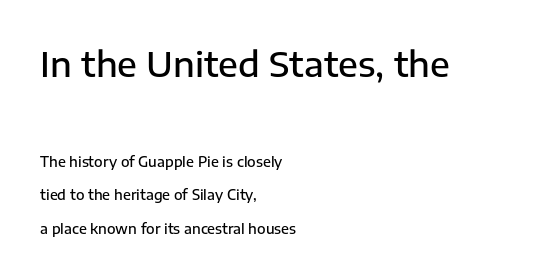
{"serif": "no", "italic": "no", "bold": "semi", "weight": "semibold", "width": "normal", "stroke_contrast": "low", "x_height": "medium", "monospaced": "no", "underline": "no", "align": "left", "line_spacing": "loose", "line_spacing_ratio": 2.39, "letter_spacing": "normal", "letter_spacing_em": 0.0, "larger_block": "first", "size_ratio": 2.5, "glyph_px": 35}
